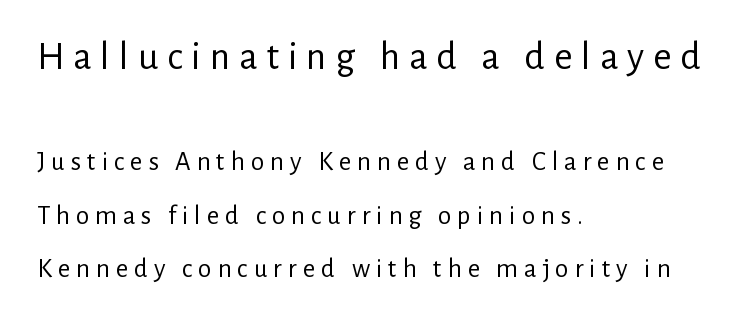
The image shows 40 px regular-weight sans-serif type, upright; set left-aligned, loose line spacing (1.98x), unusually wide letter spacing (+0.22 em), not underlined; the first (top) block is 1.48x larger; low stroke contrast and a medium x-height.
